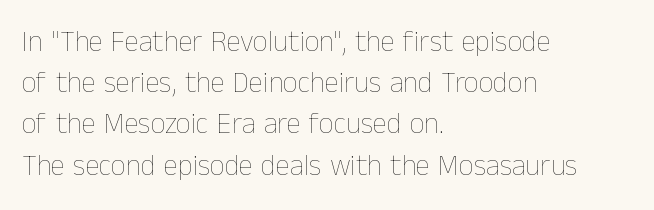
{"italic": "no", "bold": "no", "weight": "thin", "width": "normal", "stroke_contrast": "low", "x_height": "medium", "monospaced": "no", "underline": "no", "align": "left", "line_spacing": "normal", "line_spacing_ratio": 1.42, "letter_spacing": "normal", "letter_spacing_em": 0.0, "glyph_px": 29}
